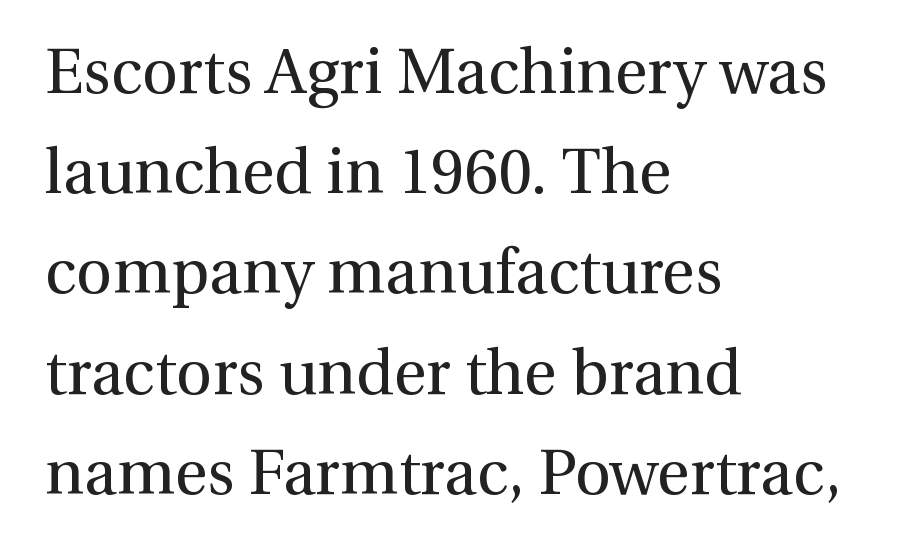
Q: Is the text bold? A: No.
Q: Is the text italic (slanted)? A: No, it is upright.
Q: Is the typeface a serif or a sans-serif typeface? A: Serif.
Q: Is the text underlined? A: No.
Q: How is the paragraph aligned? A: Left-aligned.
Q: Is the spacing between letters normal or unusually wide? A: Normal.
Q: Is the spacing between lines tight, normal or loose? A: Normal.
Q: Width (condensed, normal, or wide)? A: Normal.
Q: Stroke contrast? A: Medium.
Q: x-height? A: Medium.
Q: Monospaced? A: No.
